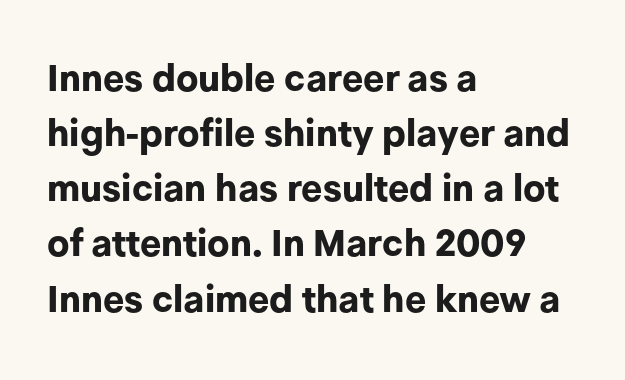
Is this a fixed-width face? No — the glyphs have proportional, varying widths. Plenty of ink on the page — the face is bold. The rendering keeps characters at their native spacing. The passage is arranged the way most books set body copy — flush left. The specimen omits any rule beneath the text block's lines. Notice how the stems are strictly vertical — no italics here.
